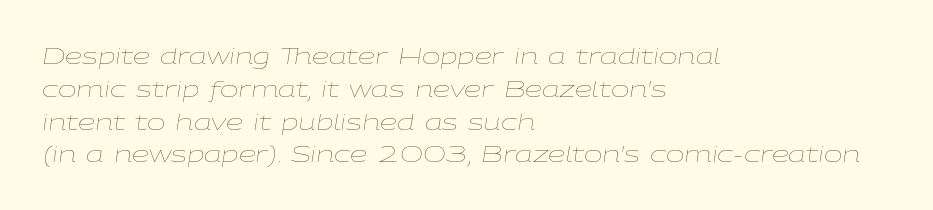
The image shows 22 px text type, italic (leaning right); set left-aligned, normal line spacing (1.49x), normal letter spacing, not underlined.
